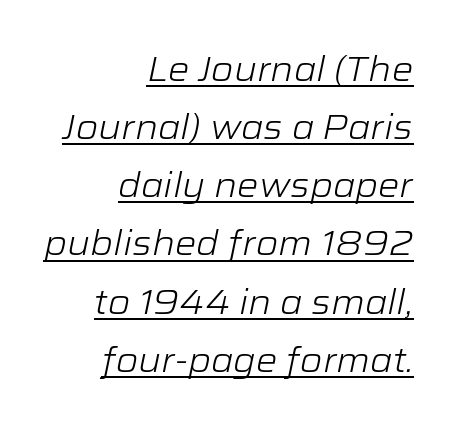
The image shows 34 px light, wide type, italic (leaning right); set right-aligned, line spacing 1.71x, normal letter spacing, underlined; low stroke contrast and a medium x-height.
